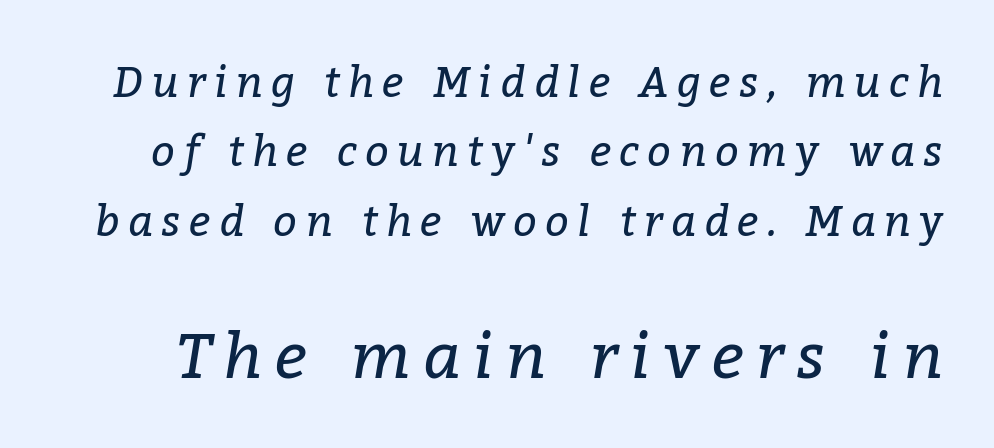
The image shows 63 px regular-weight serif type, italic (leaning right); set normal line spacing (1.65x), unusually wide letter spacing (+0.2 em), not underlined; the second (bottom) block is 1.5x larger; low stroke contrast and a medium x-height.
